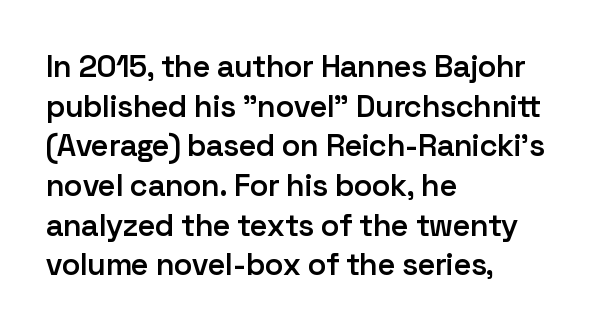
Regarding serifs, this sample does without them. Honestly, the row spacing looks completely unremarkable. You could not count columns in this text — the font is proportionally spaced. Spacing between characters is what you'd get straight out of the box. Line starts are locked; line ends wander.
